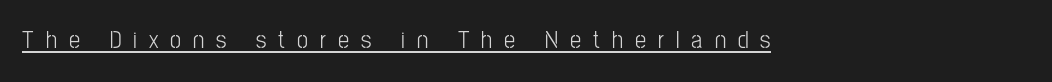
The image shows 25 px text type, upright; set left-aligned, unusually wide letter spacing (+0.48 em), underlined.
